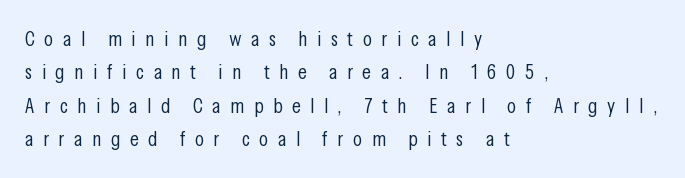
The image shows 21 px text type, upright; set left-aligned, normal line spacing (1.59x), unusually wide letter spacing (+0.46 em), not underlined.
